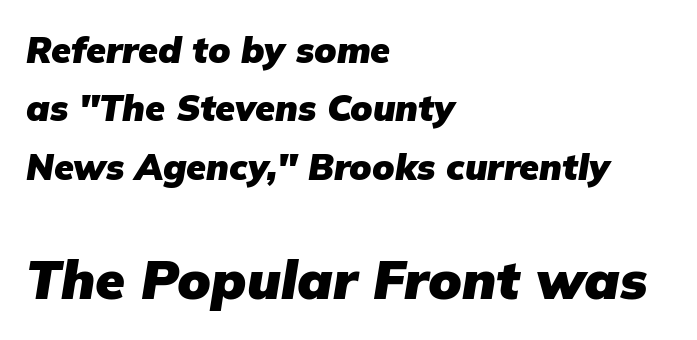
{"italic": "yes", "lean": "right", "slant_degrees": 9, "bold": "yes", "weight": "heavy", "width": "normal", "stroke_contrast": "low", "x_height": "medium", "monospaced": "no", "underline": "no", "align": "left", "line_spacing": "normal", "line_spacing_ratio": 1.62, "letter_spacing": "normal", "letter_spacing_em": 0.0, "larger_block": "second", "size_ratio": 1.5, "glyph_px": 54}
